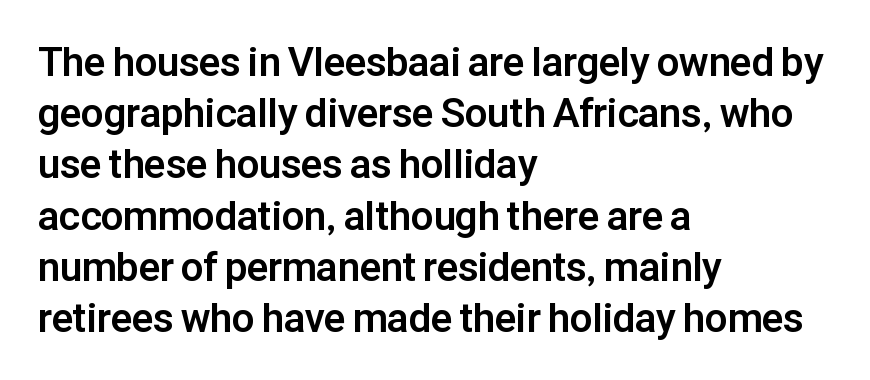
The image shows 40 px bold sans-serif type, upright; set left-aligned, normal line spacing (1.28x), normal letter spacing, not underlined; low stroke contrast and a medium x-height.
